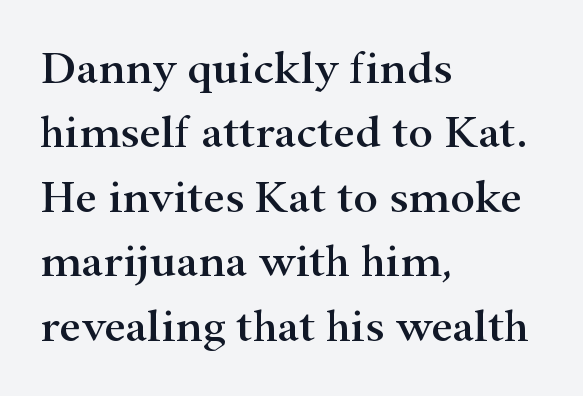
The image shows 47 px wide serif type, upright; set left-aligned, normal line spacing (1.37x), normal letter spacing, not underlined; high stroke contrast and a small x-height.
